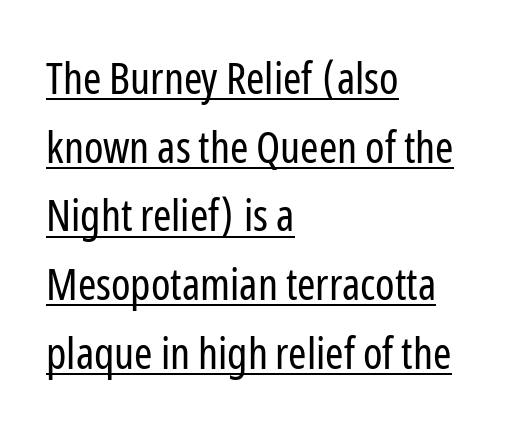
The image shows 44 px regular-weight, condensed sans-serif type, upright; set left-aligned, normal line spacing (1.56x), normal letter spacing, underlined; low stroke contrast and a medium x-height.
